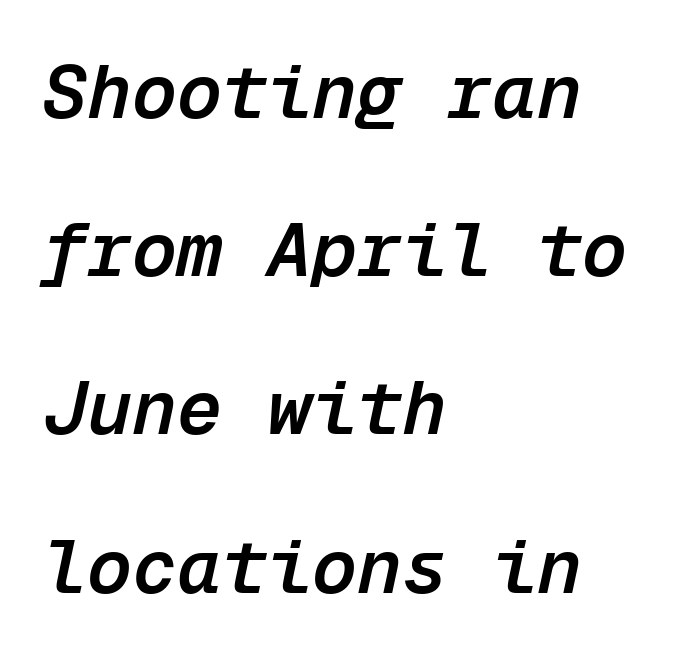
{"italic": "yes", "lean": "right", "slant_degrees": 12, "bold": "semi", "weight": "semibold", "width": "normal", "stroke_contrast": "low", "x_height": "medium", "monospaced": "yes", "underline": "no", "align": "left", "line_spacing": "loose", "line_spacing_ratio": 2.11, "letter_spacing": "normal", "letter_spacing_em": 0.0, "glyph_px": 75}
